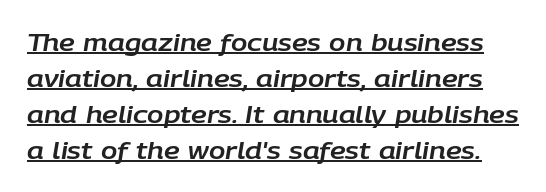
Q: Is the text italic (slanted)? A: Yes, it leans right by about 9 degrees.
Q: Is the text underlined? A: Yes.
Q: Is the spacing between letters normal or unusually wide? A: Normal.
Q: Is the spacing between lines tight, normal or loose? A: Normal.
